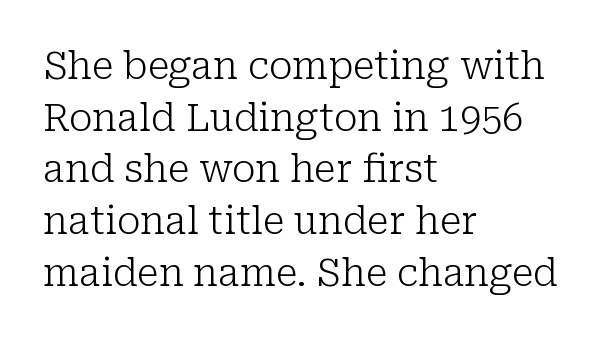
The rows are spaced the way most documents space them. Varying glyph widths throughout — classic text-font behaviour. Serifs: yes, visible at the terminals of the letterforms. Ordinary non-slanted type is in use. Heaviness? Minimal to ordinary, like unemphasized prose.
